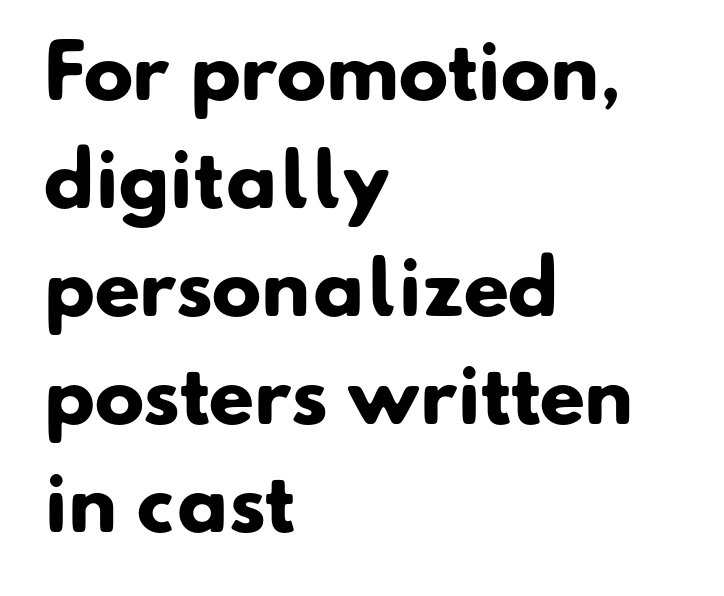
Q: Is the text bold? A: Yes.
Q: Is the typeface a serif or a sans-serif typeface? A: Sans-serif.
Q: Is the text underlined? A: No.
Q: How is the paragraph aligned? A: Left-aligned.
Q: Is the spacing between letters normal or unusually wide? A: Normal.
Q: Is the spacing between lines tight, normal or loose? A: Normal.
Q: Width (condensed, normal, or wide)? A: Normal.
Q: Stroke contrast? A: Low.
Q: x-height? A: Small.
Q: Monospaced? A: No.
